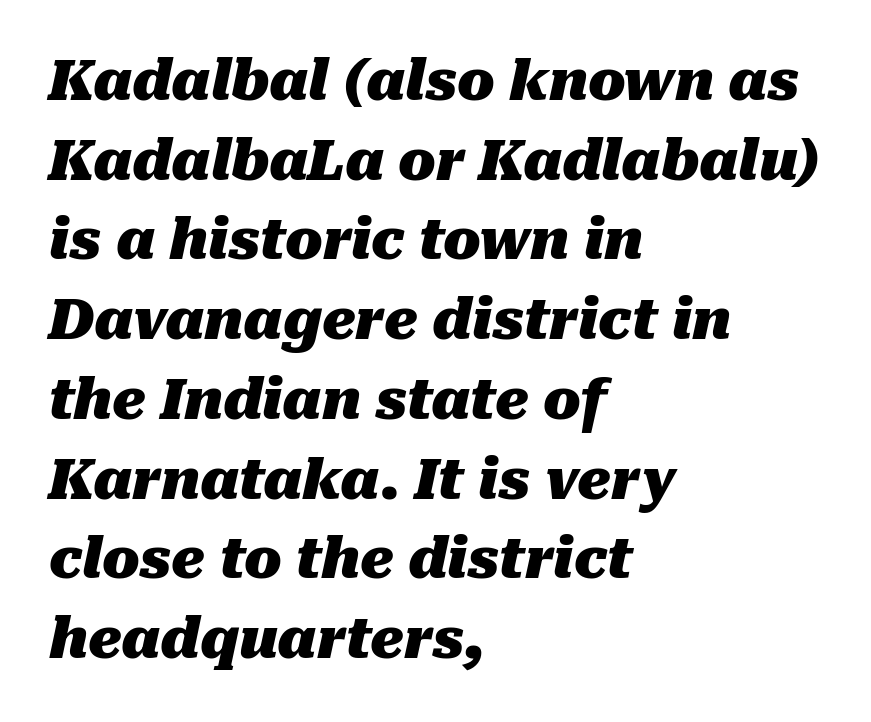
The passage shown is typed in a proportional face where columns would drift. Successive baselines arrive at the customary interval. The face used here has the dense, thick strokes of a bold. Compared with a centered layout, this one pins lines to the left instead. The font's italic variant was chosen for this text. Between one letter and the next there's only the usual sliver of space.
